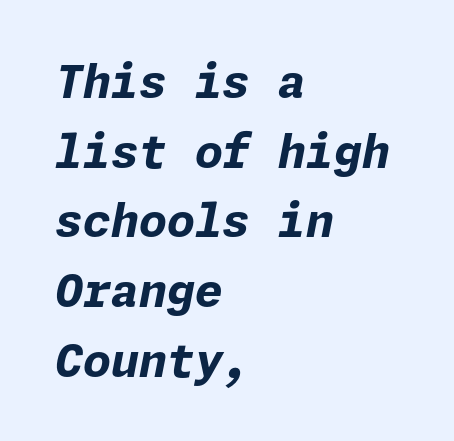
The image shows 45 px bold type, italic (leaning right); set left-aligned, normal line spacing (1.55x), normal letter spacing, not underlined; low stroke contrast and a medium x-height.
